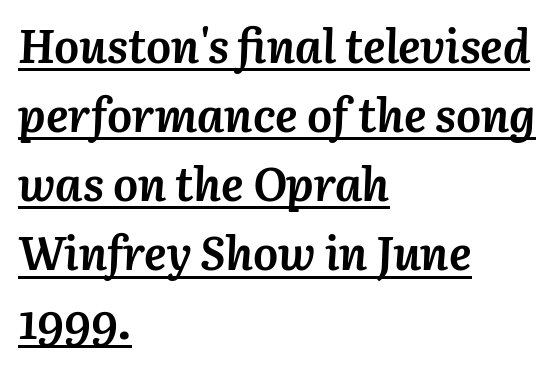
{"italic": "yes", "lean": "right", "slant_degrees": 3, "bold": "yes", "weight": "semibold", "width": "normal", "stroke_contrast": "medium", "x_height": "medium", "monospaced": "no", "underline": "yes", "align": "left", "line_spacing": "normal", "line_spacing_ratio": 1.47, "letter_spacing": "normal", "letter_spacing_em": 0.0, "glyph_px": 47}
